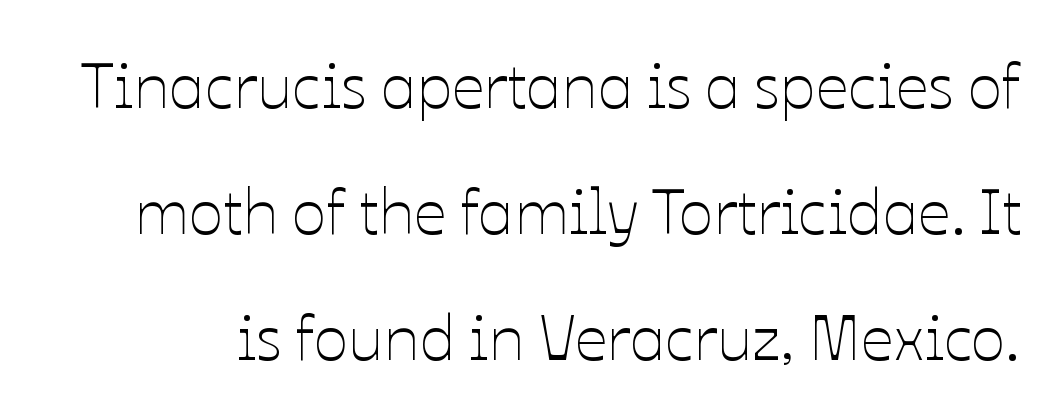
{"italic": "no", "bold": "no", "weight": "thin", "width": "normal", "stroke_contrast": "low", "x_height": "medium", "monospaced": "no", "underline": "no", "line_spacing": "loose", "line_spacing_ratio": 1.97, "letter_spacing": "normal", "letter_spacing_em": 0.0, "glyph_px": 64}
